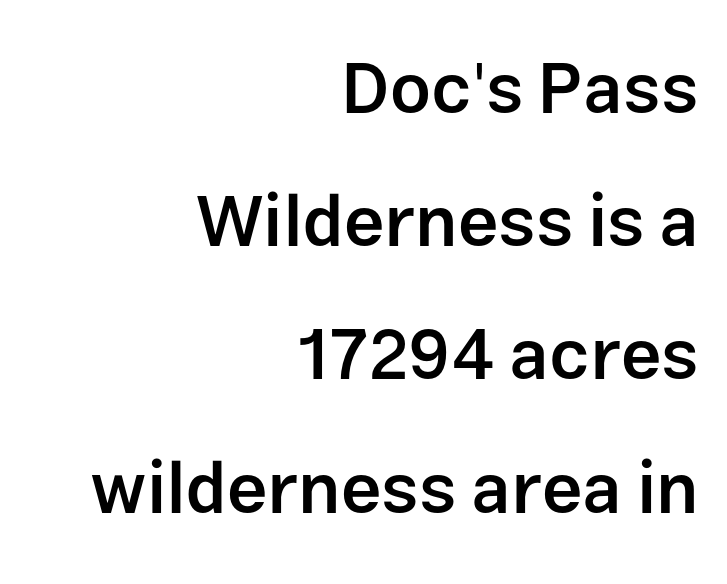
Set as a demibold, roughly 600 on the weight scale. How are the letters spaced? Ordinarily, with no added tracking. This is roman type, the default non-slanted kind. Classification — sans serif.
